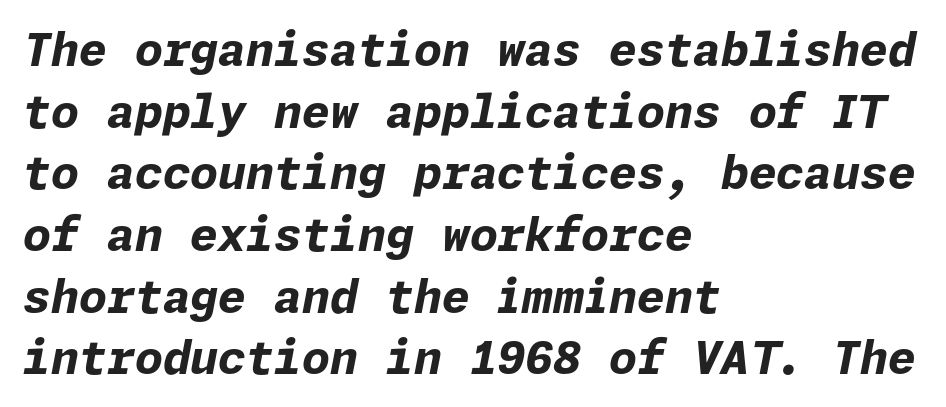
The line texture is even and compact thanks to regular tracking. This sample uses an oblique cut, with every glyph tilted off the vertical. Plain, unruled lines of type. The block of text has a typical density, with ordinary space between rows. The passage is arranged the way most books set body copy — flush left. The characters look thick and weighty, a clear bold.
